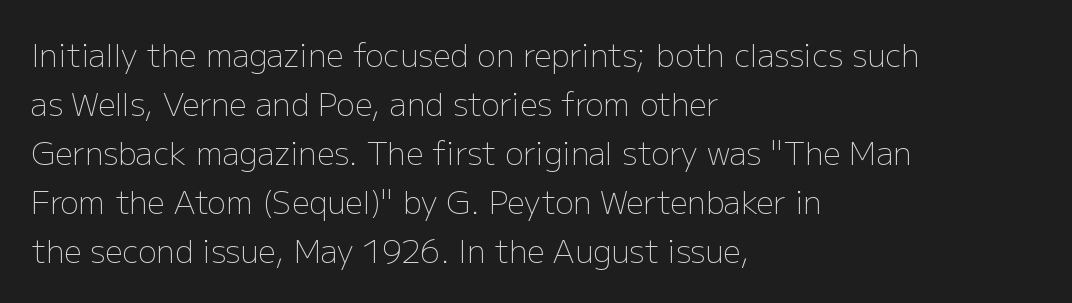
{"serif": "no", "italic": "no", "bold": "no", "weight": "light", "width": "normal", "stroke_contrast": "low", "x_height": "medium", "monospaced": "no", "underline": "no", "align": "left", "line_spacing": "normal", "line_spacing_ratio": 1.58, "letter_spacing": "normal", "letter_spacing_em": 0.0, "glyph_px": 31}
